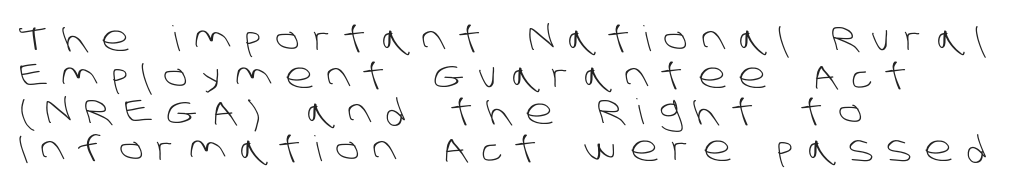
{"serif": "no", "bold": "no", "weight": "light", "width": "normal", "stroke_contrast": "low", "x_height": "large", "monospaced": "no", "underline": "no", "align": "left", "line_spacing": "tight", "line_spacing_ratio": 1.05, "letter_spacing": "wide", "letter_spacing_em": 0.39, "glyph_px": 35}
